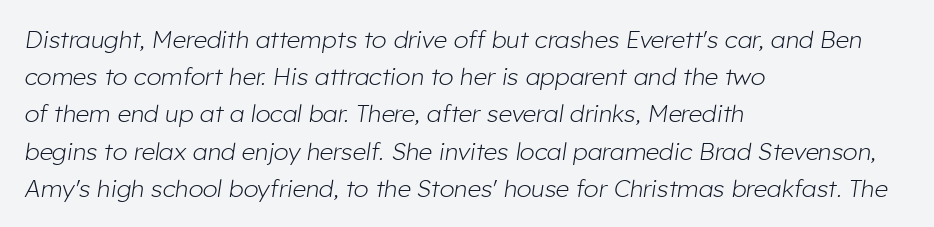
The foot of each line stays bare and open. Posture: slanted. Quick note: interline space is typical. Compared with a centered layout, this one pins lines to the left instead. Stroke thickness stays within the range of a standard reading face or lighter. How are the letters spaced? Ordinarily, with no added tracking.
